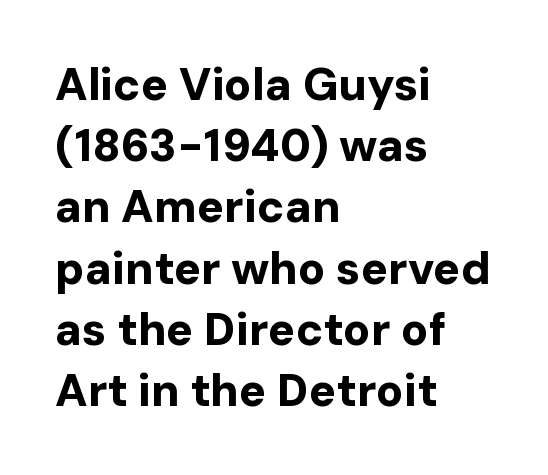
Heft: maximum for text — a bold. Is the block centered? No — it sits flush against the left margin. The designer went with a sans here, leaving each stem footless. Think of a printed novel: that variable character pitch is what you see here.
